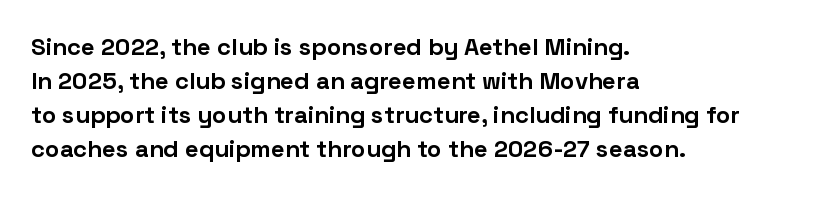
The image shows 24 px bold type, upright; set left-aligned, normal line spacing (1.42x), normal letter spacing, not underlined.
